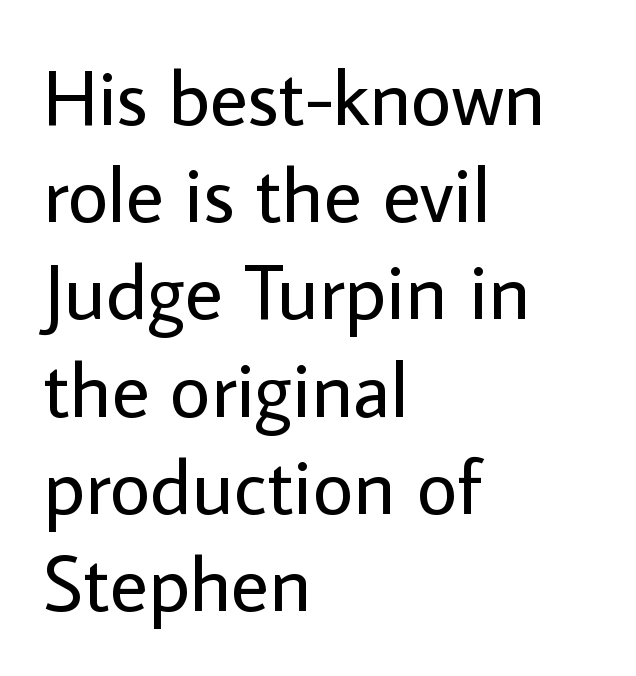
Every stem runs plumb, perpendicular to the baseline. Every row of glyphs begins at an identical x-position on the left. The text was rendered using a sans face with plain stroke endings. Heaviness? Minimal to ordinary, like unemphasized prose. Type without underlining. Between one letter and the next there's only the usual sliver of space.
